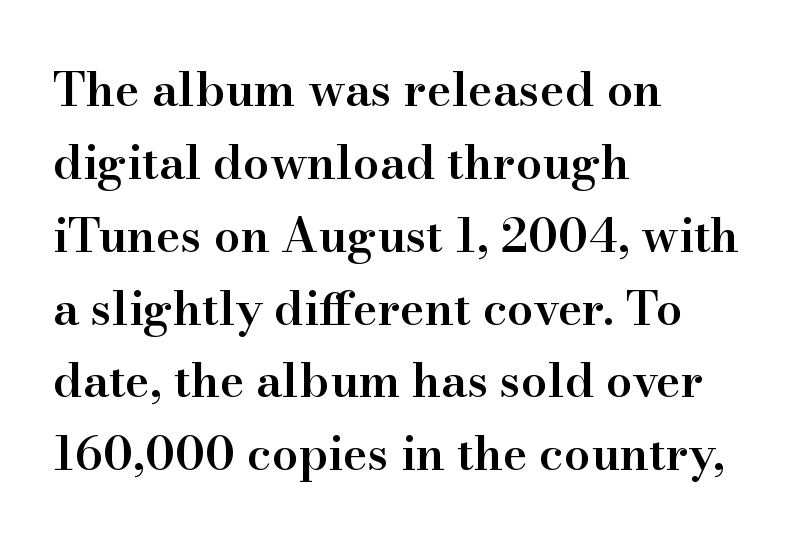
The image shows 47 px semibold serif type, upright; set left-aligned, normal line spacing (1.55x), normal letter spacing, not underlined; high stroke contrast and a small x-height.
